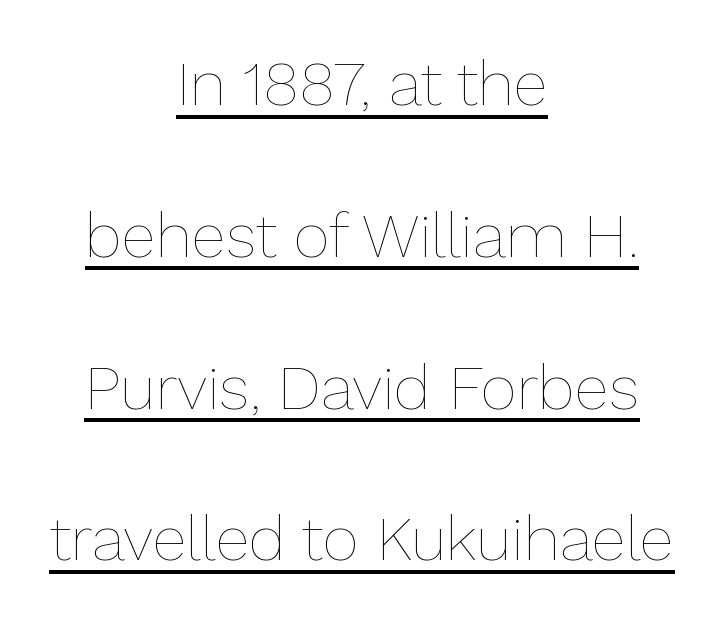
Q: Is the text bold? A: No.
Q: Is the text italic (slanted)? A: No, it is upright.
Q: Is the text underlined? A: Yes.
Q: How is the paragraph aligned? A: Centered.
Q: Is the spacing between letters normal or unusually wide? A: Normal.
Q: Is the spacing between lines tight, normal or loose? A: Loose.
Q: Width (condensed, normal, or wide)? A: Normal.
Q: Stroke contrast? A: Low.
Q: x-height? A: Medium.
Q: Monospaced? A: No.
